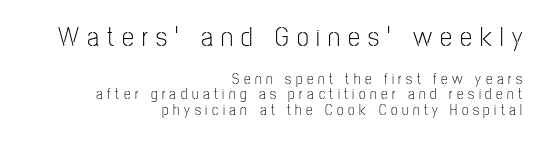
{"italic": "no", "bold": "no", "underline": "no", "align": "right", "line_spacing": "tight", "line_spacing_ratio": 1.04, "letter_spacing": "wide", "letter_spacing_em": 0.3, "larger_block": "first", "size_ratio": 1.8, "glyph_px": 27}
